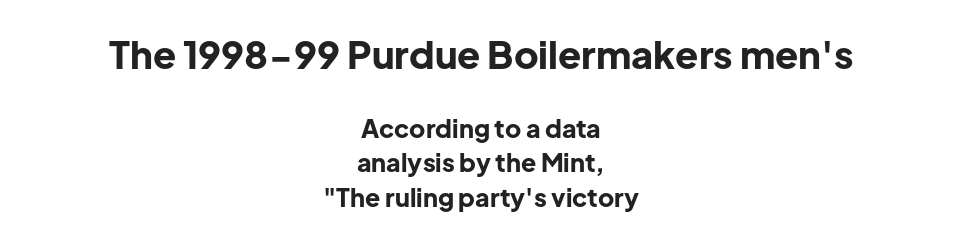
The image shows 38 px bold sans-serif type, upright; set centered, normal line spacing (1.38x), normal letter spacing, not underlined; the first (top) block is 1.52x larger; low stroke contrast and a medium x-height.
